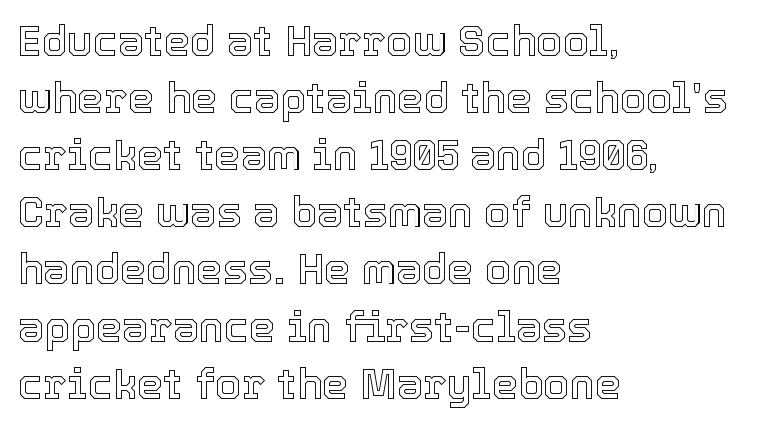
The image shows 42 px text type, upright; set left-aligned, normal line spacing (1.36x), normal letter spacing, not underlined; a medium x-height.
